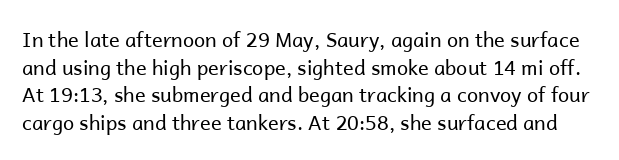
{"italic": "no", "bold": "no", "underline": "no", "line_spacing": "normal", "line_spacing_ratio": 1.38, "letter_spacing": "normal", "letter_spacing_em": 0.0, "glyph_px": 20}
